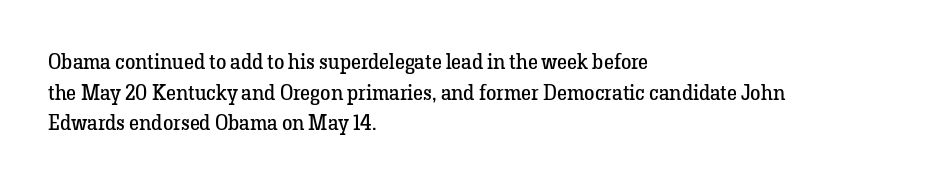
The image shows 21 px text type, upright; set left-aligned, normal line spacing (1.46x), normal letter spacing, not underlined.
